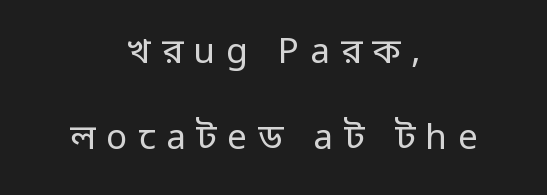
Q: Is the text bold? A: No.
Q: Is the text italic (slanted)? A: No, it is upright.
Q: Is the typeface a serif or a sans-serif typeface? A: Sans-serif.
Q: Is the text underlined? A: No.
Q: How is the paragraph aligned? A: Centered.
Q: Is the spacing between letters normal or unusually wide? A: Unusually wide.
Q: Is the spacing between lines tight, normal or loose? A: Loose.
Q: Width (condensed, normal, or wide)? A: Normal.
Q: Stroke contrast? A: Low.
Q: x-height? A: Medium.
Q: Monospaced? A: No.
